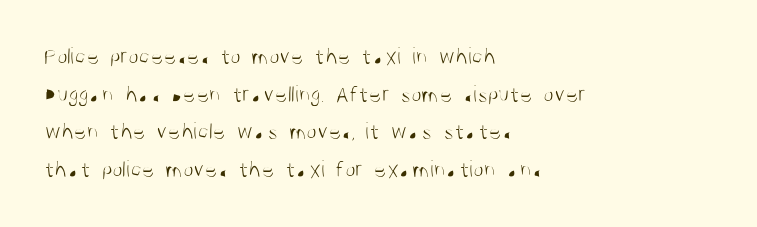
The image shows 24 px text type, upright; set left-aligned, normal line spacing (1.57x), normal letter spacing, not underlined.
